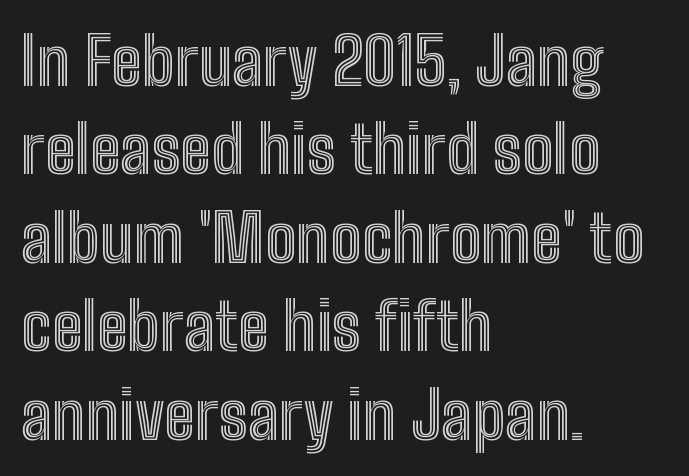
Underline: absent. This sample has the flowing, uneven cadence of proportional lettering. Default kerning and tracking; the words read as compact shapes. All the whitespace from short lines collects on the right. The line-height multiplier appears to be the usual default.
